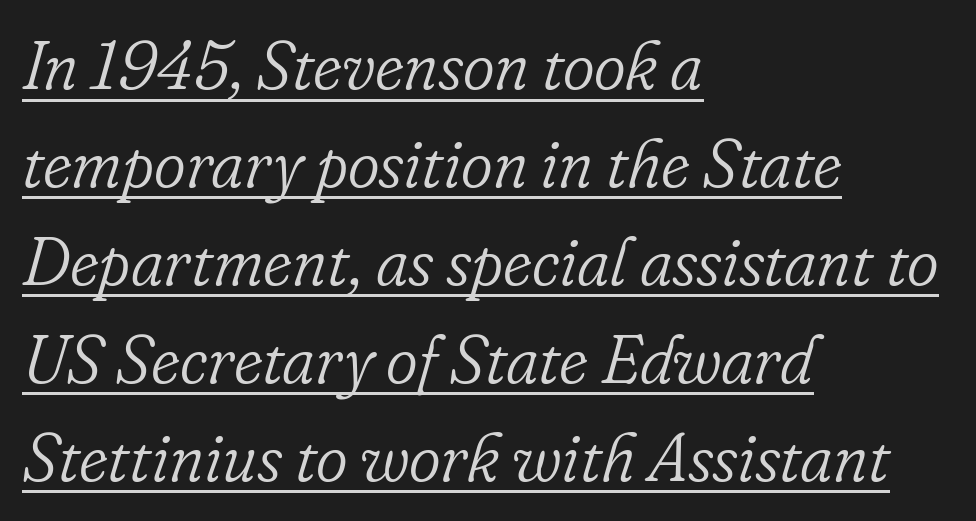
{"serif": "yes", "italic": "yes", "lean": "right", "slant_degrees": 16, "bold": "no", "weight": "light", "width": "normal", "stroke_contrast": "low", "x_height": "small", "monospaced": "no", "underline": "yes", "align": "left", "line_spacing": "normal", "line_spacing_ratio": 1.44, "letter_spacing": "normal", "letter_spacing_em": 0.0, "glyph_px": 68}
